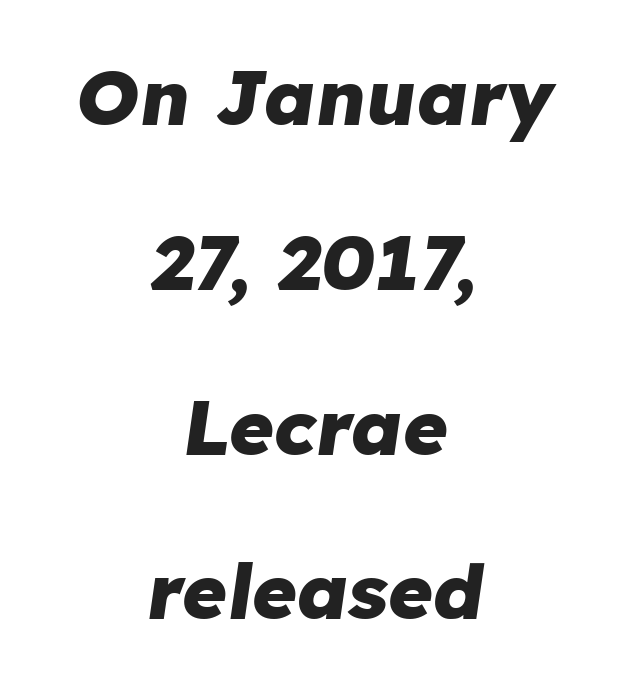
The image shows 77 px heavy type, italic (leaning right); set centered, loose line spacing (2.14x), normal letter spacing, not underlined; low stroke contrast and a medium x-height.
